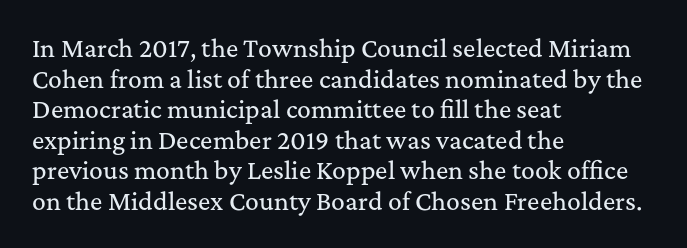
A typesetter would call this leading conventional body-copy spacing. No italicization has been applied; the sample stays upright. Tracking value appears to be zero — textbook default spacing. Short and long lines alike share a common starting point at left. Decoration check: the copy has no underline.
